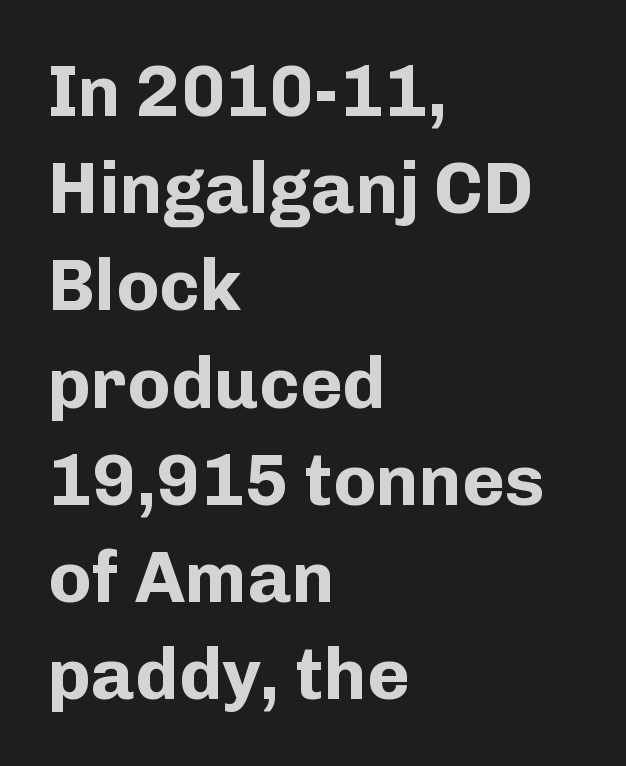
{"serif": "no", "italic": "no", "bold": "yes", "weight": "bold", "width": "normal", "stroke_contrast": "low", "x_height": "medium", "monospaced": "no", "underline": "no", "align": "left", "line_spacing": "normal", "line_spacing_ratio": 1.35, "letter_spacing": "normal", "letter_spacing_em": 0.0, "glyph_px": 72}
